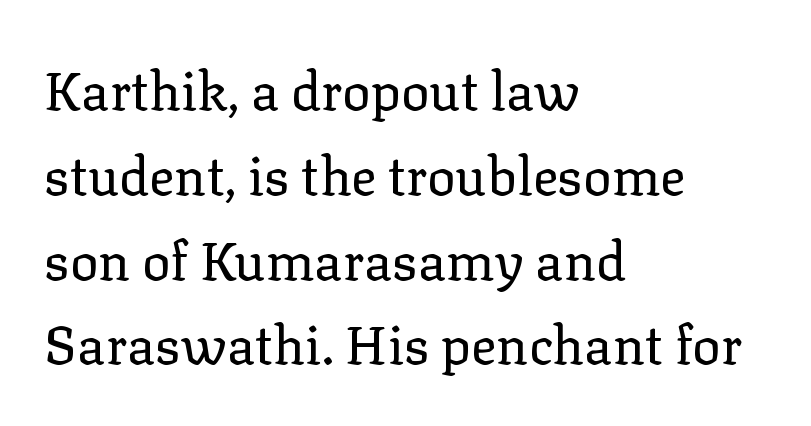
{"serif": "yes", "italic": "no", "bold": "no", "weight": "regular", "width": "normal", "stroke_contrast": "low", "x_height": "medium", "monospaced": "no", "underline": "no", "align": "left", "line_spacing": "normal", "line_spacing_ratio": 1.6, "letter_spacing": "normal", "letter_spacing_em": 0.0, "glyph_px": 53}
